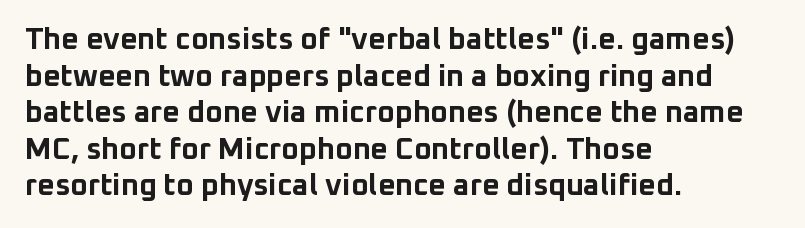
Q: Is the text bold? A: Yes.
Q: Is the text italic (slanted)? A: No, it is upright.
Q: Is the typeface a serif or a sans-serif typeface? A: Sans-serif.
Q: Is the text underlined? A: No.
Q: How is the paragraph aligned? A: Left-aligned.
Q: Is the spacing between letters normal or unusually wide? A: Normal.
Q: Width (condensed, normal, or wide)? A: Normal.
Q: Stroke contrast? A: Low.
Q: x-height? A: Medium.
Q: Monospaced? A: No.
